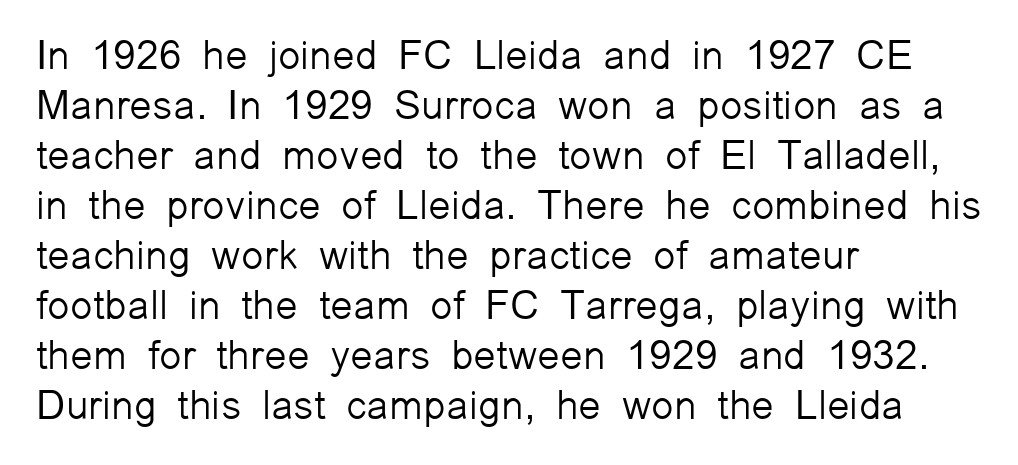
On a weight scale, this lands at 450 or below. A typesetter would call this proportional, since set widths differ per character. The letters stand straight up with perfectly vertical stems. Nothing unusual about the tracking: characters are spaced as the font intends. This rendering employs a face without finishing strokes, i.e., a sans-serif.
